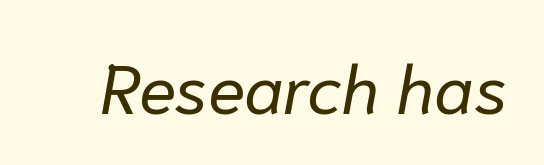
Q: Is the text bold? A: No.
Q: Is the text italic (slanted)? A: Yes, it leans right by about 10 degrees.
Q: Is the text underlined? A: No.
Q: Is the spacing between letters normal or unusually wide? A: Normal.
Q: Width (condensed, normal, or wide)? A: Normal.
Q: Stroke contrast? A: Low.
Q: x-height? A: Medium.
Q: Monospaced? A: No.
